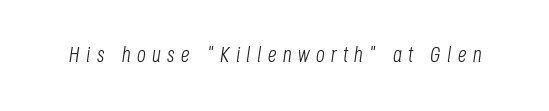
{"italic": "yes", "lean": "right", "slant_degrees": 8, "bold": "no", "underline": "no", "letter_spacing": "wide", "letter_spacing_em": 0.28, "glyph_px": 22}
